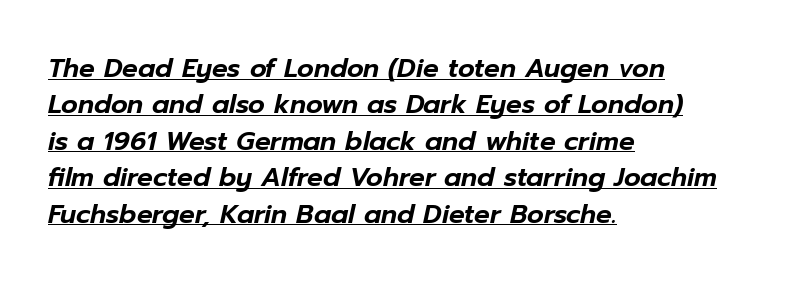
Whoever set this chose a conventional vertical rhythm. Every character sits at an angle, as italics do. Caption: multi-line text, flush left, ragged right. Words appear dense and cohesive because spacing is normal.
